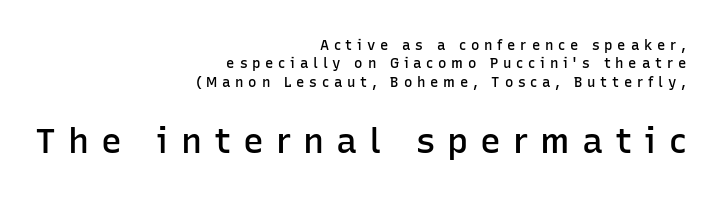
Compared with typical body copy, the letter spacing here is much looser. Serifs: no, the terminals of the letterforms are clean. Leading matches the norm, producing a regular column. The second block has been scaled up relative to the first.
